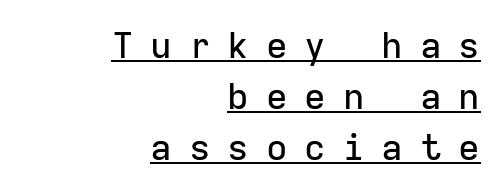
Has an underline been added? It has. Tall strokes in this sample are plumb rather than angled. Typeset ragged left — the right edge is the straight one. A typesetter would call this monospace, since all characters share one set width.
